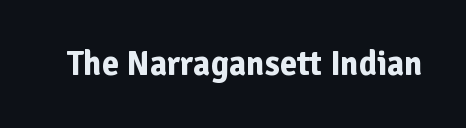
The letters advance in unequal steps, a hallmark of proportional type. The font's upright variant was chosen for this text. Every letter is thick-stroked: bold, no question. Decoration check: the copy has no underline.
